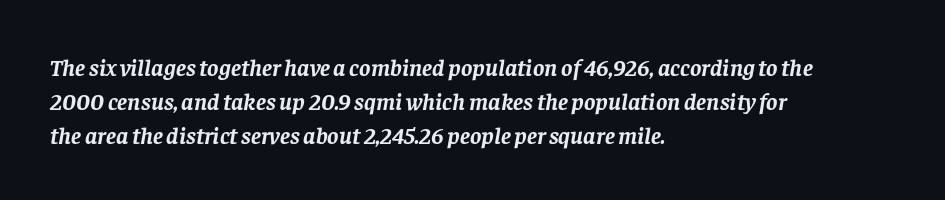
Weight check: bold — yes, fully. Notice how the passage keeps a crisp vertical edge on the left only. Check under the words: just untouched page. This block has exactly the height ordinary leading produces. This sample uses plain, unmodified letter spacing.
